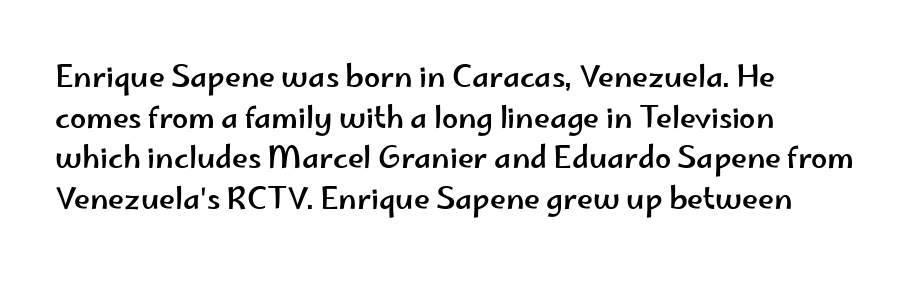
Casual observation: everything's shoved over to the left. Serifs: no, the terminals of the letterforms are clean. Proportional: the letters do not fall into vertical columns. If you drew a line through each stem, it would be perfectly vertical. If you measured baseline to baseline, you'd find a middling distance. Look at the tracking — it's just the regular setting, nothing added.
